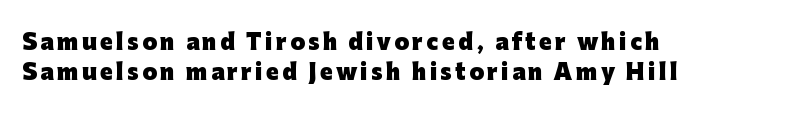
{"italic": "no", "bold": "yes", "underline": "no", "align": "left", "line_spacing": "normal", "line_spacing_ratio": 1.42, "glyph_px": 21}
